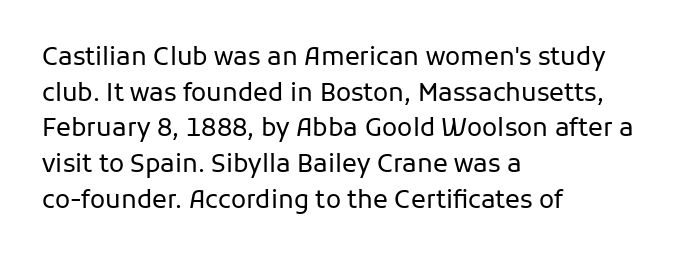
Q: Is the text bold? A: No.
Q: Is the text italic (slanted)? A: No, it is upright.
Q: Is the text underlined? A: No.
Q: How is the paragraph aligned? A: Left-aligned.
Q: Is the spacing between letters normal or unusually wide? A: Normal.
Q: Is the spacing between lines tight, normal or loose? A: Normal.
